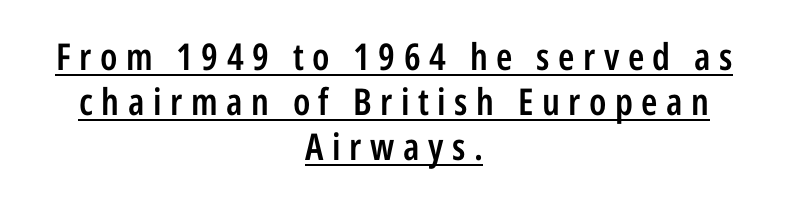
The line texture is sparse and dotted thanks to wide tracking. The font is running at a semibold setting, under full bold. You could not count columns in this text — the font is proportionally spaced. Posture: straight, roman, zero tilt. Horizontally, the lines are justified to the midpoint only. Check the space under the baseline: a stroke is drawn there.
